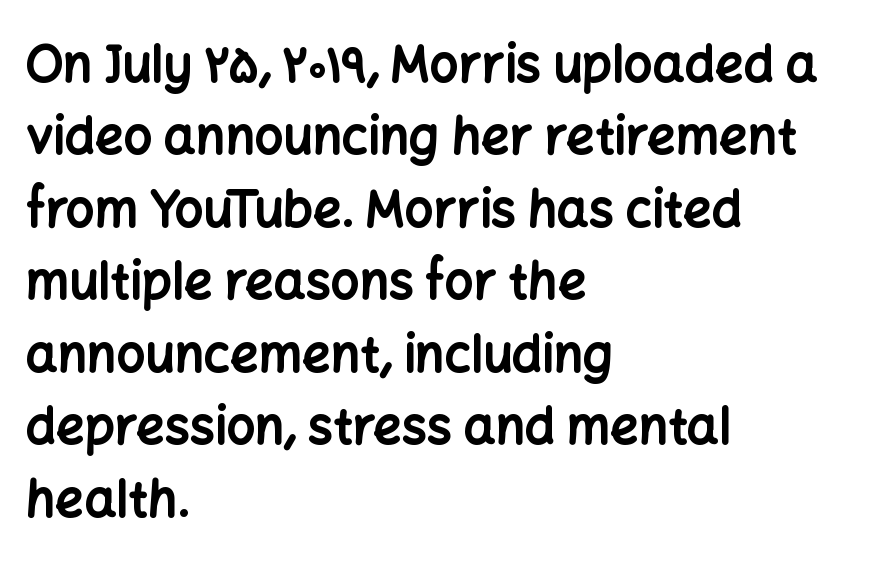
Vertical spacing — default. The paragraph shown leans on its left margin. The type family on display is of the sans-serif kind. Letters rest on an invisible, unmarked baseline. The gaps between neighbouring characters are ordinary and unremarkable.
